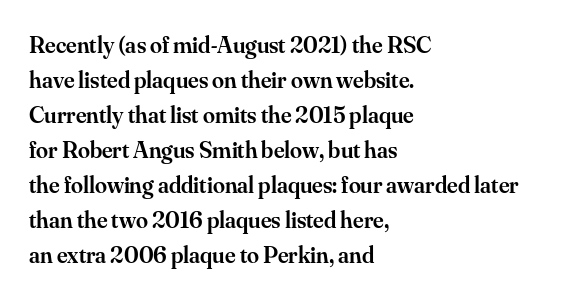
{"italic": "no", "bold": "semi", "underline": "no", "align": "left", "line_spacing": "normal", "line_spacing_ratio": 1.46, "letter_spacing": "normal", "letter_spacing_em": 0.0, "glyph_px": 24}
